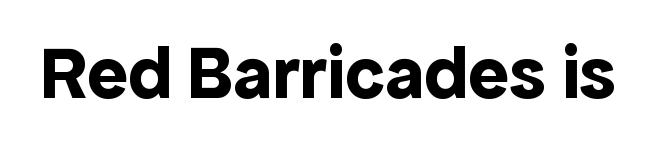
{"serif": "no", "italic": "no", "bold": "yes", "weight": "bold", "width": "normal", "x_height": "medium", "monospaced": "no", "underline": "no", "letter_spacing": "normal", "letter_spacing_em": 0.0, "glyph_px": 76}
